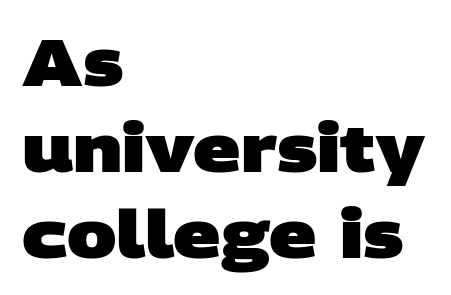
Q: Is the text bold? A: Yes.
Q: Is the typeface a serif or a sans-serif typeface? A: Sans-serif.
Q: Is the text underlined? A: No.
Q: How is the paragraph aligned? A: Left-aligned.
Q: Is the spacing between letters normal or unusually wide? A: Normal.
Q: Is the spacing between lines tight, normal or loose? A: Normal.
Q: Width (condensed, normal, or wide)? A: Wide.
Q: Stroke contrast? A: Low.
Q: x-height? A: Large.
Q: Monospaced? A: No.
